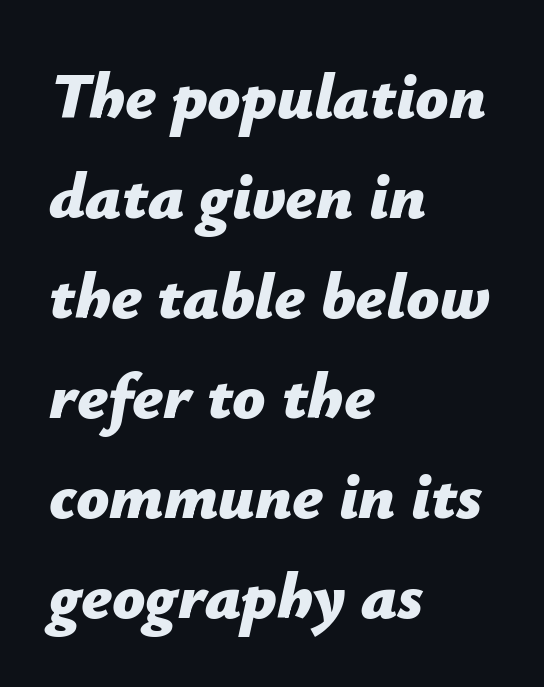
The setting favours the left margin, as ordinary paragraphs usually do. Check the space under the baseline: it is left empty. In terms of leading, this rendering sits right in the middle. The passage shown is emphatically bold.
